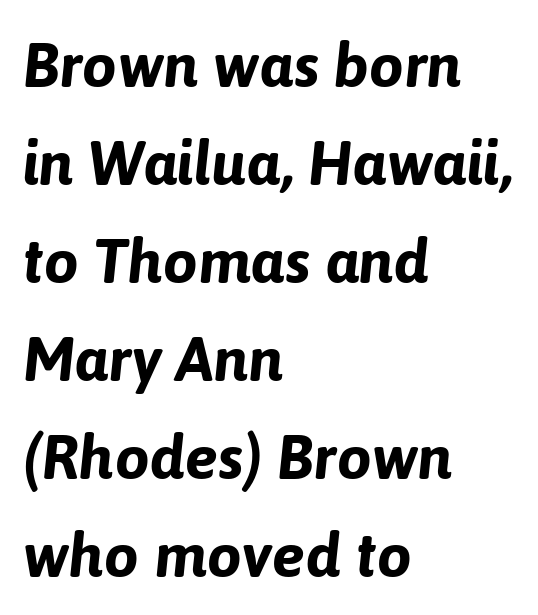
Q: Is the text bold? A: Yes.
Q: Is the text italic (slanted)? A: Yes, it leans right by about 6 degrees.
Q: Is the text underlined? A: No.
Q: How is the paragraph aligned? A: Left-aligned.
Q: Is the spacing between letters normal or unusually wide? A: Normal.
Q: Is the spacing between lines tight, normal or loose? A: Normal.
Q: Width (condensed, normal, or wide)? A: Normal.
Q: Stroke contrast? A: Low.
Q: x-height? A: Medium.
Q: Monospaced? A: No.
